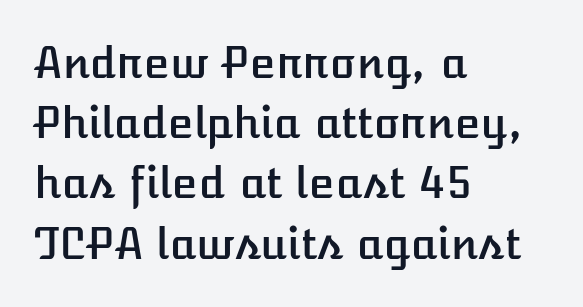
{"italic": "no", "width": "normal", "stroke_contrast": "low", "x_height": "medium", "monospaced": "no", "underline": "no", "align": "left", "line_spacing": "normal", "line_spacing_ratio": 1.4, "letter_spacing": "normal", "letter_spacing_em": 0.0, "glyph_px": 43}
